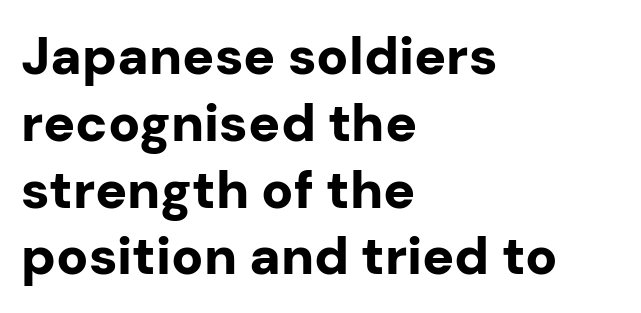
The image shows 53 px bold sans-serif type, upright; set left-aligned, normal line spacing (1.26x), normal letter spacing, not underlined; low stroke contrast and a medium x-height.
